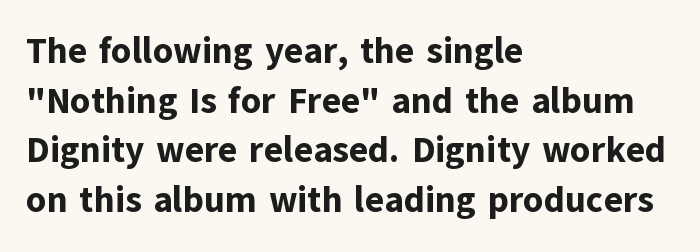
Q: Is the text bold? A: Yes.
Q: Is the text italic (slanted)? A: No, it is upright.
Q: Is the typeface a serif or a sans-serif typeface? A: Sans-serif.
Q: Is the text underlined? A: No.
Q: How is the paragraph aligned? A: Left-aligned.
Q: Is the spacing between letters normal or unusually wide? A: Normal.
Q: Is the spacing between lines tight, normal or loose? A: Normal.
Q: Width (condensed, normal, or wide)? A: Normal.
Q: Stroke contrast? A: Low.
Q: x-height? A: Medium.
Q: Monospaced? A: No.
